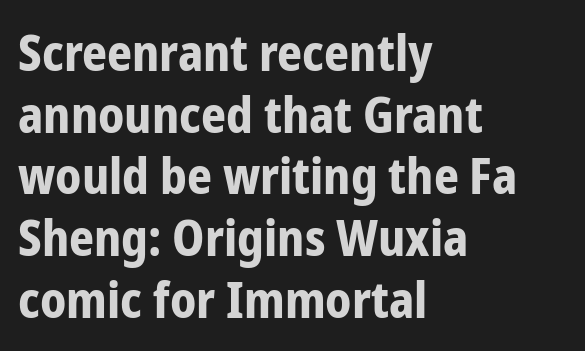
{"serif": "no", "italic": "no", "bold": "yes", "weight": "bold", "width": "condensed", "stroke_contrast": "low", "x_height": "medium", "monospaced": "no", "underline": "no", "align": "left", "line_spacing": "normal", "line_spacing_ratio": 1.26, "letter_spacing": "normal", "letter_spacing_em": 0.0, "glyph_px": 49}
